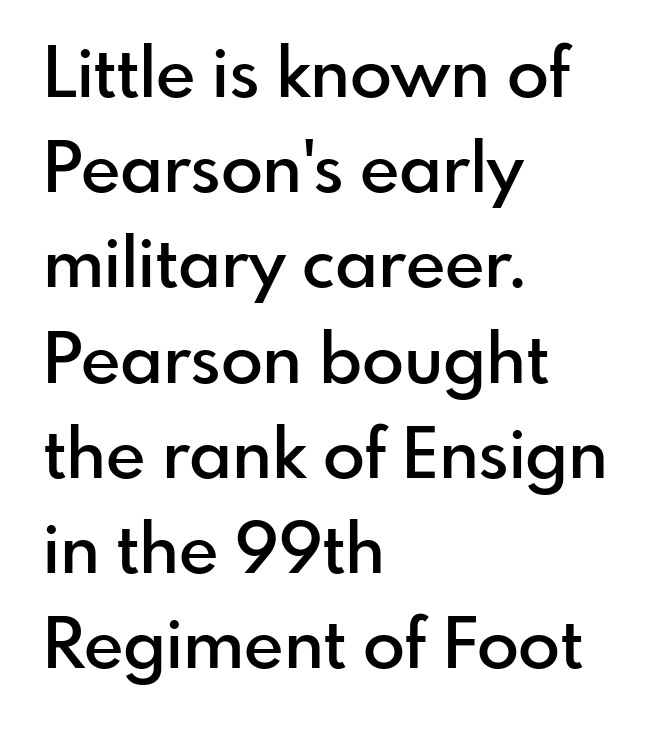
Beneath every word, the page is bare. Students, note that the glyphs here touch the page at normal intervals. Visually the block forms a straight wall on the left and a jagged coastline on the right. The designer left line spacing at the default. As a designer I'd log this as weight 600, semibold.
